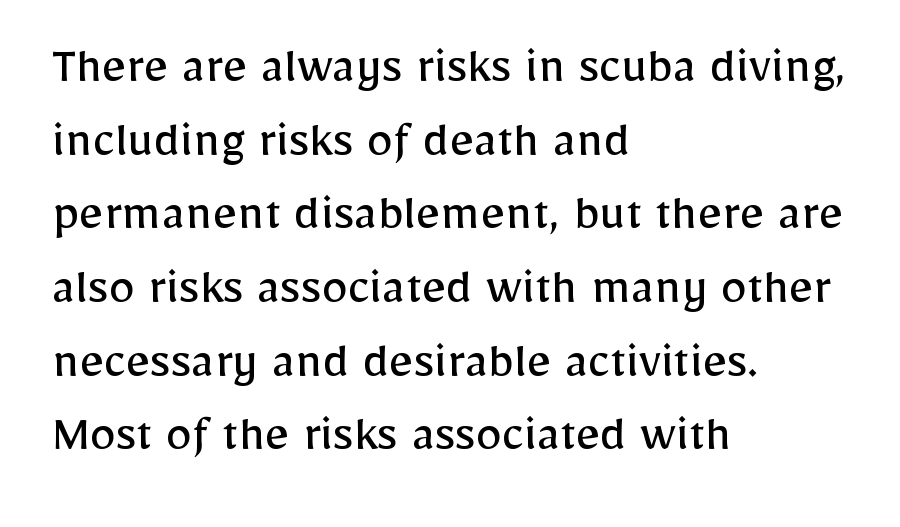
{"serif": "no", "italic": "no", "bold": "no", "weight": "regular", "width": "normal", "stroke_contrast": "low", "x_height": "medium", "monospaced": "no", "underline": "no", "align": "left", "line_spacing": "normal", "line_spacing_ratio": 1.39, "letter_spacing": "normal", "letter_spacing_em": 0.0, "glyph_px": 53}
